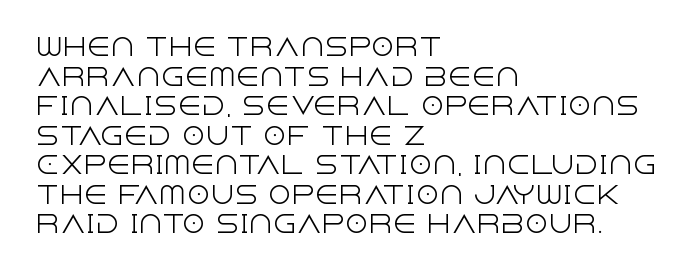
The image shows 24 px text type, upright; set left-aligned, line spacing 1.23x, normal letter spacing, not underlined.
